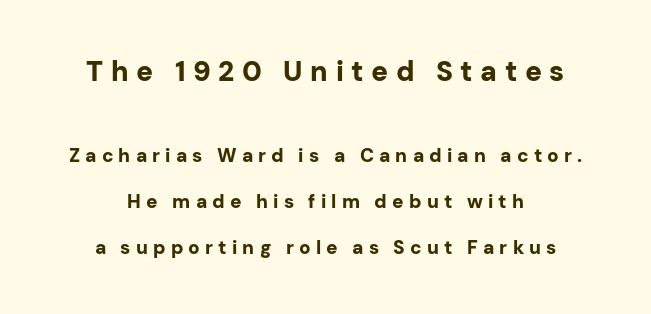
{"serif": "no", "italic": "no", "bold": "yes", "weight": "bold", "width": "normal", "stroke_contrast": "low", "x_height": "medium", "monospaced": "no", "underline": "no", "align": "center", "line_spacing": "loose", "line_spacing_ratio": 2.42, "letter_spacing": "wide", "letter_spacing_em": 0.27, "larger_block": "first", "size_ratio": 1.47, "glyph_px": 28}
